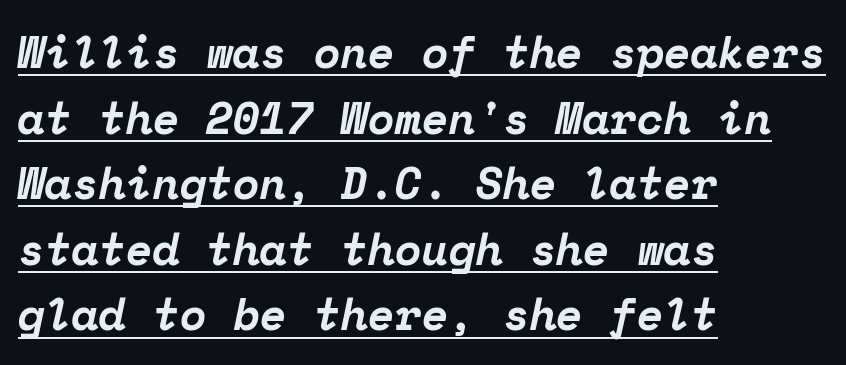
{"serif": "yes", "italic": "yes", "lean": "right", "slant_degrees": 12, "bold": "yes", "weight": "bold", "width": "normal", "stroke_contrast": "low", "x_height": "medium", "monospaced": "yes", "underline": "yes", "align": "left", "line_spacing": "normal", "line_spacing_ratio": 1.49, "letter_spacing": "normal", "letter_spacing_em": 0.0, "glyph_px": 44}
